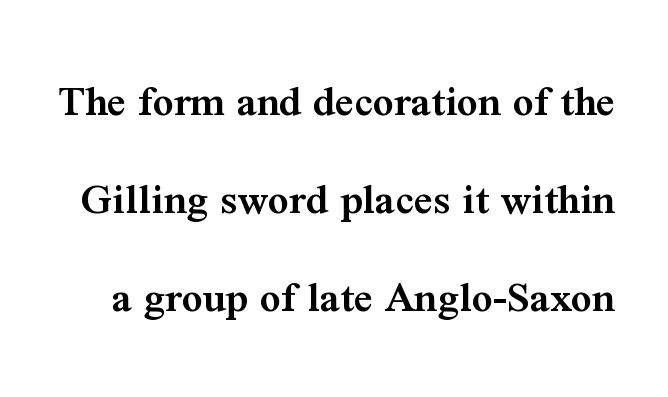
The image shows 46 px semibold serif type, upright; set loose line spacing (2.13x), normal letter spacing, not underlined; medium stroke contrast and a medium x-height.
